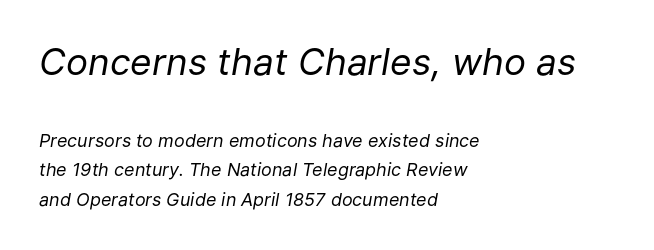
The image shows 37 px regular-weight type, italic (leaning right); set left-aligned, normal line spacing (1.63x), normal letter spacing, not underlined; the first (top) block is 2.06x larger; low stroke contrast and a medium x-height.
